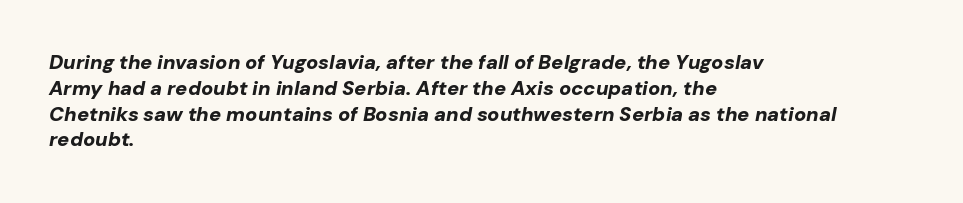
Q: Is the text bold? A: Yes.
Q: Is the text italic (slanted)? A: Yes, it leans right by about 10 degrees.
Q: Is the text underlined? A: No.
Q: How is the paragraph aligned? A: Left-aligned.
Q: Is the spacing between letters normal or unusually wide? A: Normal.
Q: Is the spacing between lines tight, normal or loose? A: Normal.
